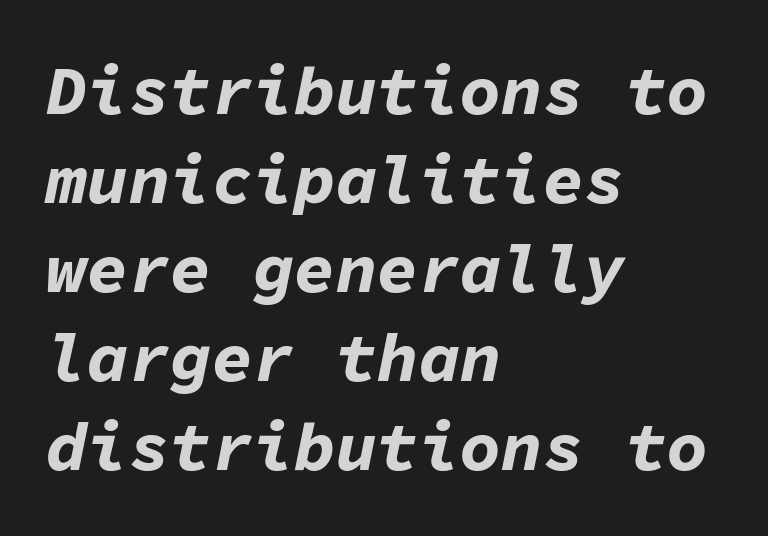
{"italic": "yes", "lean": "right", "slant_degrees": 11, "bold": "yes", "weight": "bold", "width": "normal", "stroke_contrast": "low", "x_height": "medium", "monospaced": "yes", "underline": "no", "align": "left", "line_spacing": "normal", "line_spacing_ratio": 1.29, "letter_spacing": "normal", "letter_spacing_em": 0.0, "glyph_px": 69}
